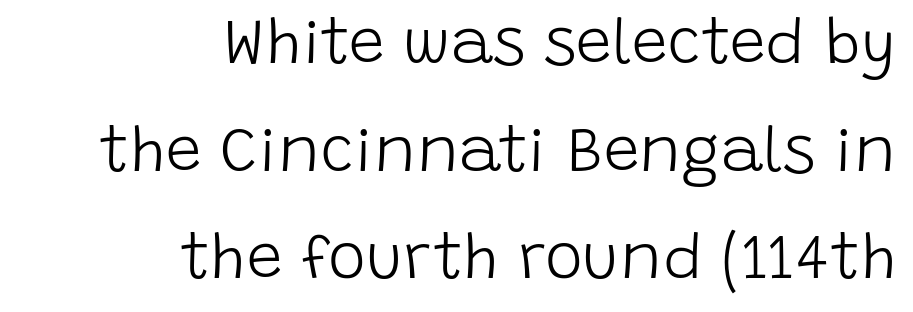
The image shows 64 px light sans-serif type, upright; set right-aligned, normal line spacing (1.68x), normal letter spacing, not underlined; low stroke contrast and a large x-height.
